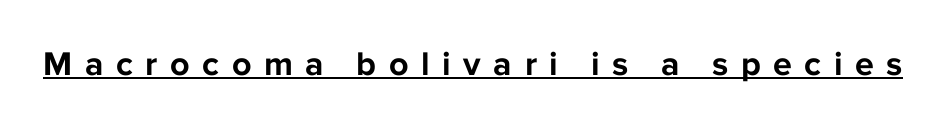
The image shows 34 px bold sans-serif type, upright; set unusually wide letter spacing (+0.37 em), underlined; low stroke contrast and a medium x-height.
